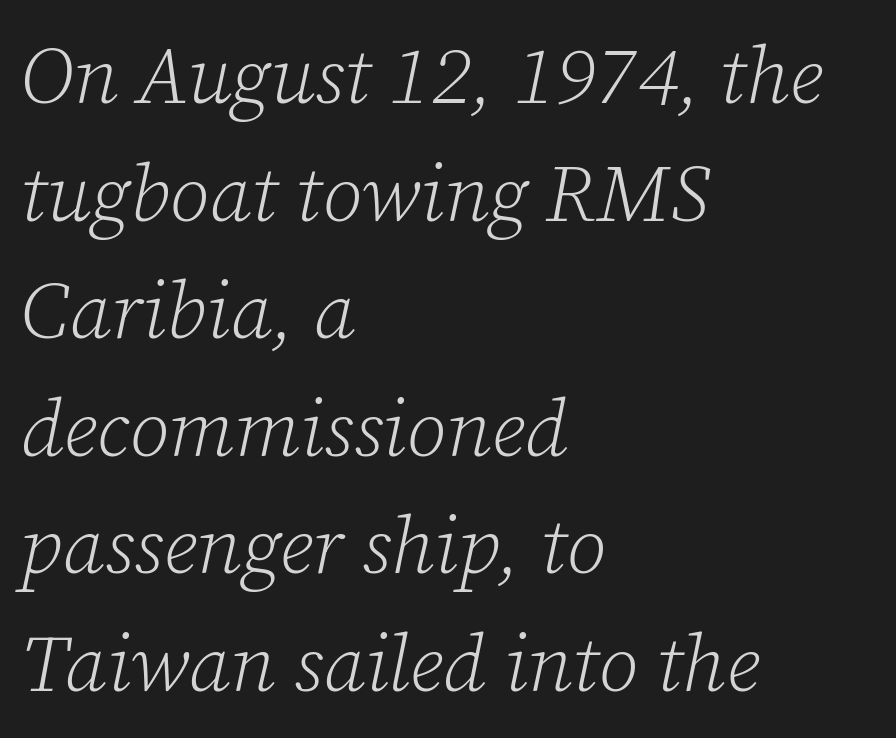
{"serif": "yes", "italic": "yes", "lean": "right", "slant_degrees": 12, "bold": "no", "weight": "light", "width": "normal", "stroke_contrast": "low", "x_height": "medium", "monospaced": "no", "underline": "no", "align": "left", "line_spacing": "normal", "line_spacing_ratio": 1.47, "letter_spacing": "normal", "letter_spacing_em": 0.0, "glyph_px": 80}
